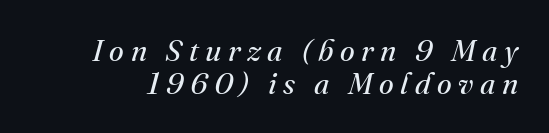
Reading down the column, the eye jumps only a short way to each next line. Looks like regular typesetting: each glyph gets only the width it needs. A bare baseline throughout the passage. What kind of face is this? One with serifs. Italic? Definitely — the glyphs are oblique.
